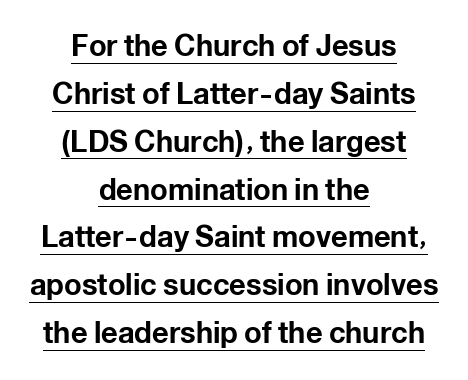
Q: Is the text bold? A: Yes.
Q: Is the text italic (slanted)? A: No, it is upright.
Q: Is the typeface a serif or a sans-serif typeface? A: Sans-serif.
Q: Is the text underlined? A: Yes.
Q: How is the paragraph aligned? A: Centered.
Q: Is the spacing between letters normal or unusually wide? A: Normal.
Q: Is the spacing between lines tight, normal or loose? A: Normal.
Q: Width (condensed, normal, or wide)? A: Normal.
Q: Stroke contrast? A: Low.
Q: x-height? A: Medium.
Q: Monospaced? A: No.
